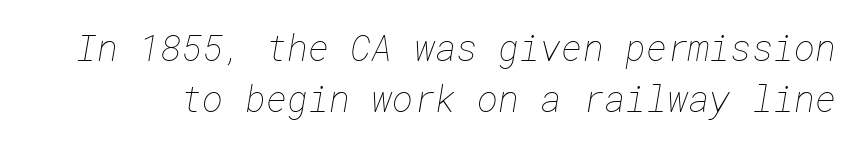
Quick note: underline off. Successive baselines arrive at the customary interval. Default kerning and tracking; the words read as compact shapes. Is this a heavy cut? Hardly; it is regular or lighter.
